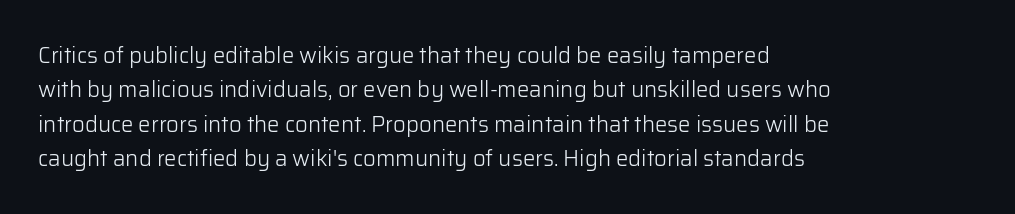
The specimen reads as upright at a glance. Is the stroke heavy? The answer is a plain regular-or-lighter. Clear beneath every line of the passage. Notice how descenders clear the ascenders below comfortably — that's standard leading.
